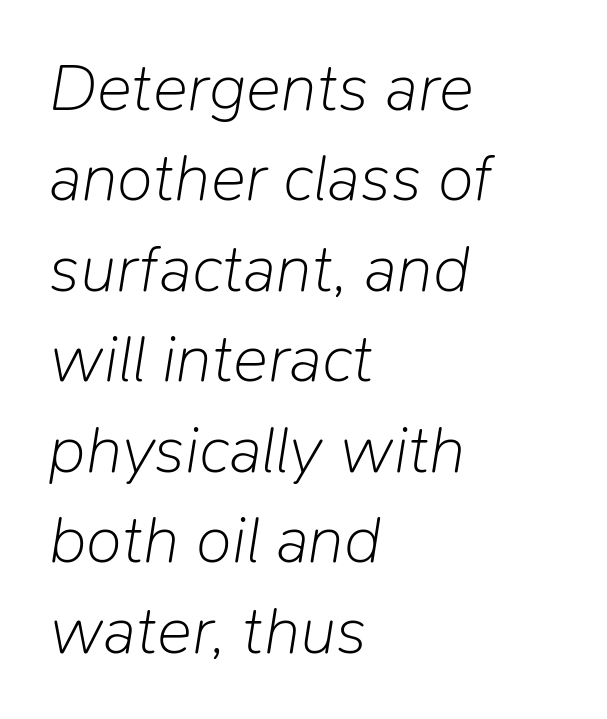
{"italic": "yes", "lean": "right", "slant_degrees": 9, "bold": "no", "weight": "light", "width": "normal", "stroke_contrast": "low", "x_height": "medium", "monospaced": "no", "underline": "no", "align": "left", "line_spacing": "normal", "line_spacing_ratio": 1.37, "letter_spacing": "normal", "letter_spacing_em": 0.0, "glyph_px": 66}
